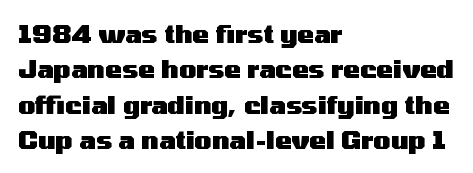
The image shows 25 px bold type, upright; set left-aligned, normal line spacing (1.42x), normal letter spacing, not underlined.
